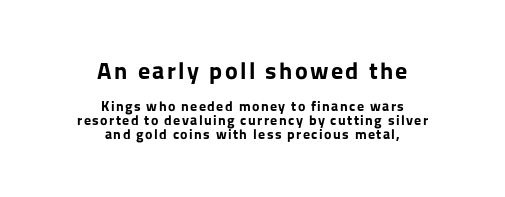
The image shows 24 px bold type, upright; set centered, tight line spacing (1.02x), not underlined; the first (top) block is 1.71x larger.
